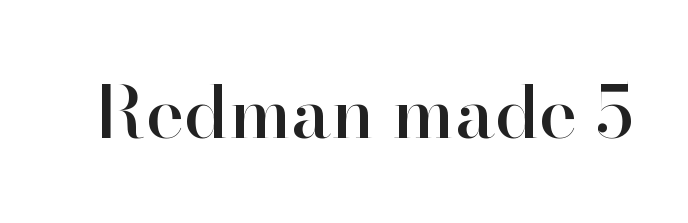
The image shows 73 px serif type, upright; set normal letter spacing, not underlined; high stroke contrast and a small x-height.
